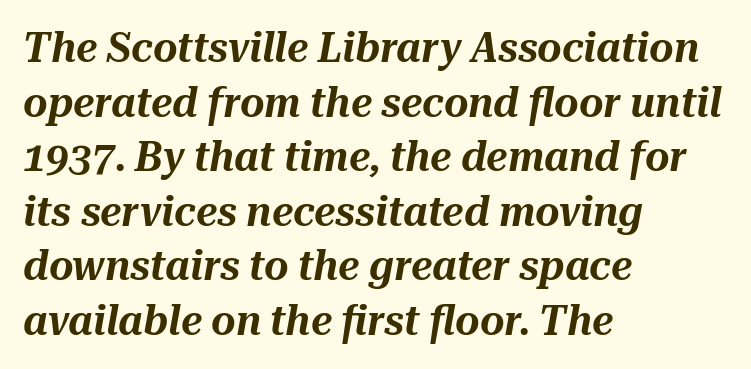
The image shows 42 px text type, italic (leaning right); set left-aligned, normal line spacing (1.3x), normal letter spacing, not underlined; medium stroke contrast and a medium x-height.
